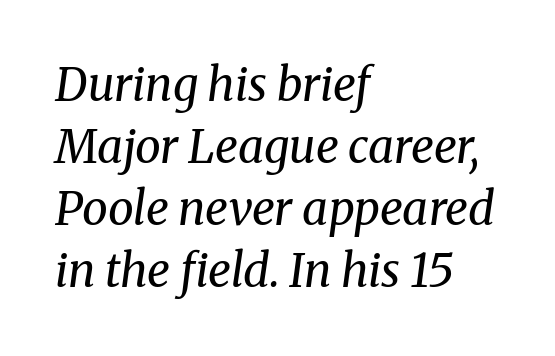
{"serif": "yes", "italic": "yes", "lean": "right", "slant_degrees": 8, "bold": "no", "weight": "regular", "width": "normal", "stroke_contrast": "medium", "x_height": "medium", "monospaced": "no", "underline": "no", "align": "left", "line_spacing": "normal", "line_spacing_ratio": 1.35, "letter_spacing": "normal", "letter_spacing_em": 0.0, "glyph_px": 46}
